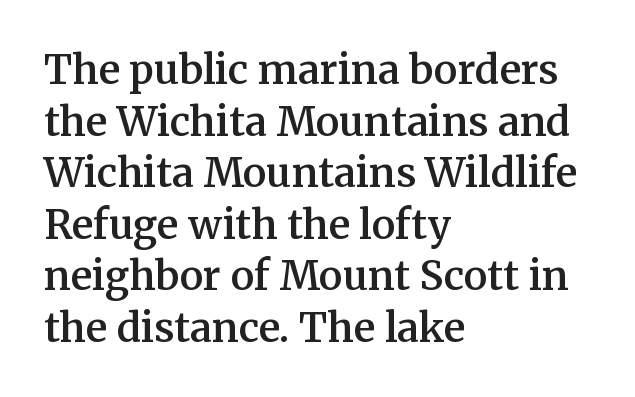
The image shows 40 px semibold serif type, upright; set left-aligned, normal line spacing (1.29x), normal letter spacing, not underlined; medium stroke contrast and a medium x-height.
